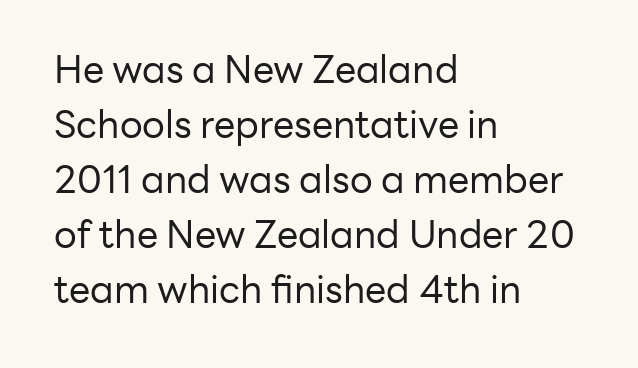
Q: Is the text bold? A: No.
Q: Is the text italic (slanted)? A: No, it is upright.
Q: Is the typeface a serif or a sans-serif typeface? A: Sans-serif.
Q: Is the text underlined? A: No.
Q: How is the paragraph aligned? A: Left-aligned.
Q: Is the spacing between letters normal or unusually wide? A: Normal.
Q: Is the spacing between lines tight, normal or loose? A: Normal.
Q: Width (condensed, normal, or wide)? A: Normal.
Q: Stroke contrast? A: Low.
Q: x-height? A: Medium.
Q: Monospaced? A: No.
